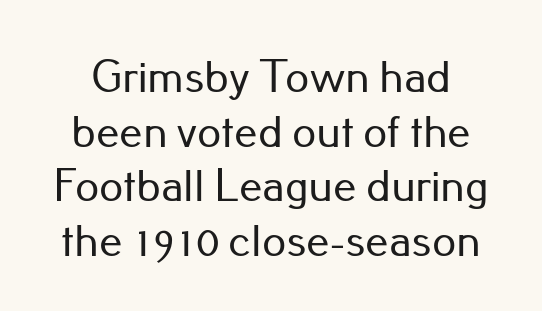
Q: Is the text italic (slanted)? A: No, it is upright.
Q: Is the typeface a serif or a sans-serif typeface? A: Sans-serif.
Q: Is the text underlined? A: No.
Q: Is the spacing between letters normal or unusually wide? A: Normal.
Q: Width (condensed, normal, or wide)? A: Normal.
Q: Stroke contrast? A: Low.
Q: x-height? A: Small.
Q: Monospaced? A: No.
